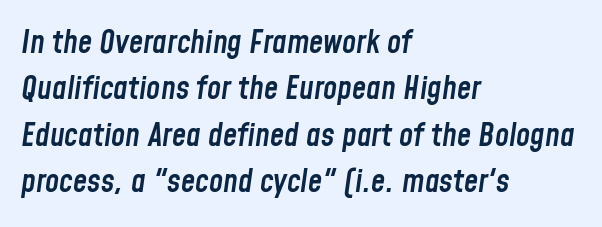
A typesetter would call this proportional, since set widths differ per character. Clear beneath every line of the passage. Reading down the column, the eye jumps a familiar distance to each next line. I'd describe the lettering as semibold — firm but not a full bold.
